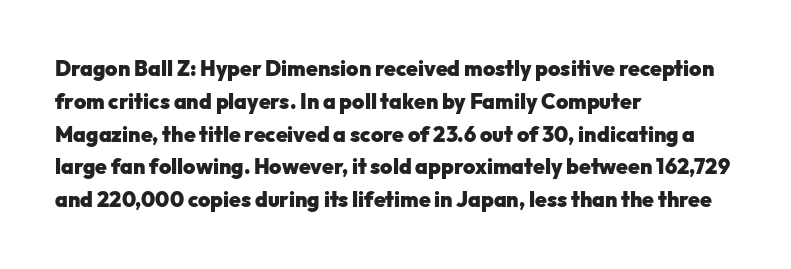
{"italic": "no", "bold": "yes", "underline": "no", "align": "left", "line_spacing": "normal", "line_spacing_ratio": 1.56, "letter_spacing": "normal", "letter_spacing_em": 0.0, "glyph_px": 21}
